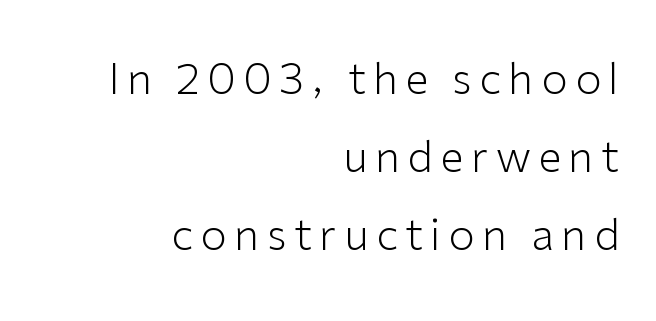
The image shows 43 px light sans-serif type, upright; set right-aligned, line spacing 1.81x, not underlined; low stroke contrast and a medium x-height.
